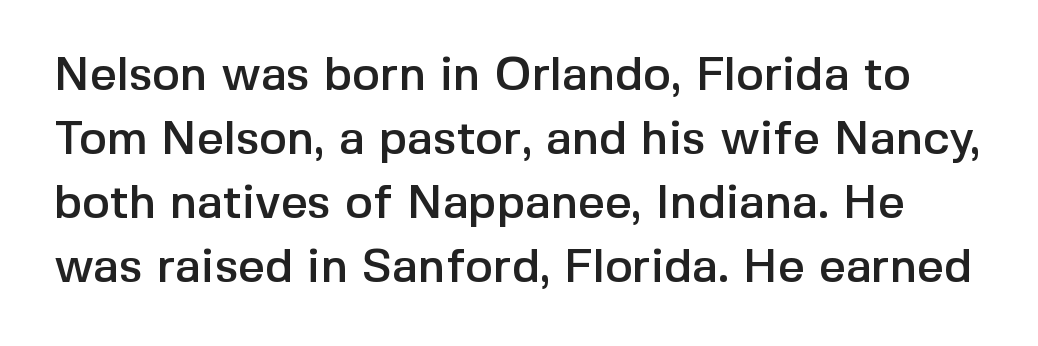
Q: Is the text italic (slanted)? A: No, it is upright.
Q: Is the typeface a serif or a sans-serif typeface? A: Sans-serif.
Q: Is the text underlined? A: No.
Q: Is the spacing between letters normal or unusually wide? A: Normal.
Q: Is the spacing between lines tight, normal or loose? A: Normal.
Q: Width (condensed, normal, or wide)? A: Normal.
Q: x-height? A: Medium.
Q: Monospaced? A: No.
